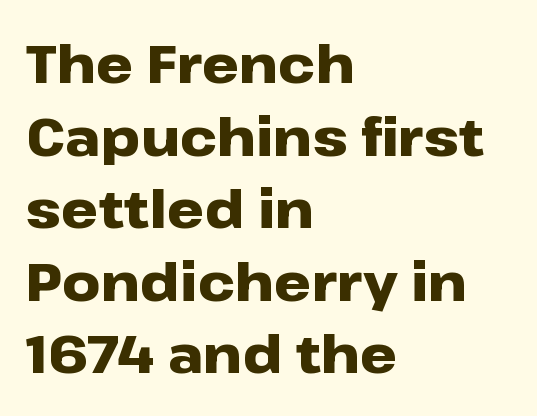
The image shows 53 px heavy, wide sans-serif type, upright; set left-aligned, normal line spacing (1.37x), normal letter spacing, not underlined; low stroke contrast and a medium x-height.
